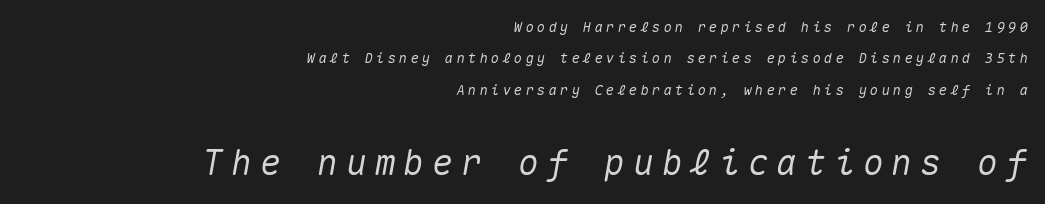
Q: Is the text italic (slanted)? A: Yes, it leans right by about 10 degrees.
Q: Is the text underlined? A: No.
Q: How is the paragraph aligned? A: Right-aligned.
Q: Is the spacing between letters normal or unusually wide? A: Unusually wide.
Q: Is the spacing between lines tight, normal or loose? A: Loose.
Q: Which block of text is set in a larger size, the first (top) or the second (bottom)? A: The second (bottom) one.
Q: Width (condensed, normal, or wide)? A: Normal.
Q: Stroke contrast? A: Medium.
Q: x-height? A: Medium.
Q: Monospaced? A: Yes.
